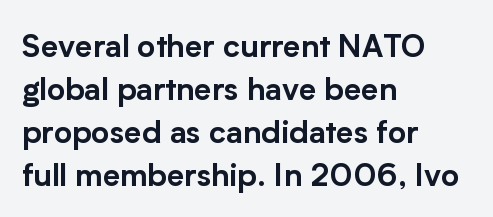
Is this a fixed-width face? No — the glyphs have proportional, varying widths. If you drew a line through each stem, it would be perfectly vertical. In terms of letterspacing, this is plain default setting. These lines are set flush left with a ragged right edge. Descender tails drop into unmarked territory.
